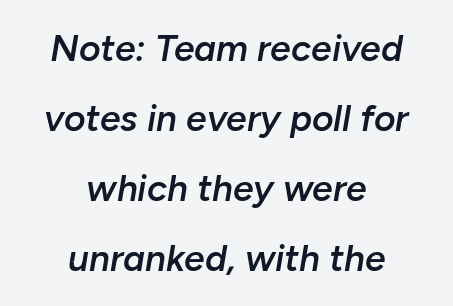
The image shows 37 px semibold type, italic (leaning right); set centered, line spacing 1.89x, normal letter spacing, not underlined; low stroke contrast and a medium x-height.
